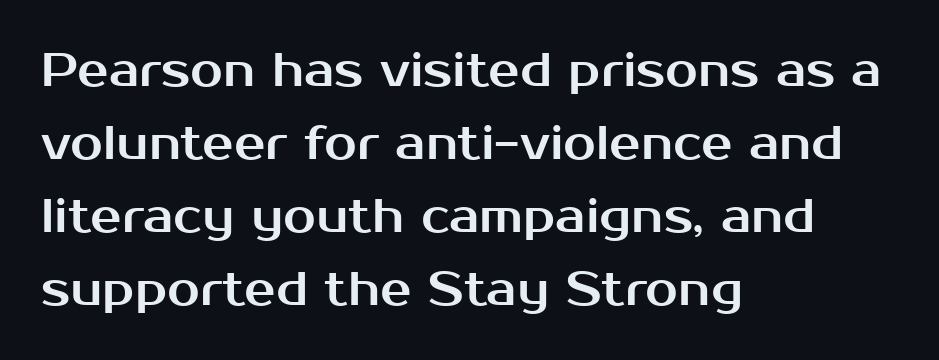
The image shows 47 px sans-serif type, upright; set left-aligned, normal line spacing (1.55x), normal letter spacing, not underlined; medium stroke contrast and a medium x-height.
